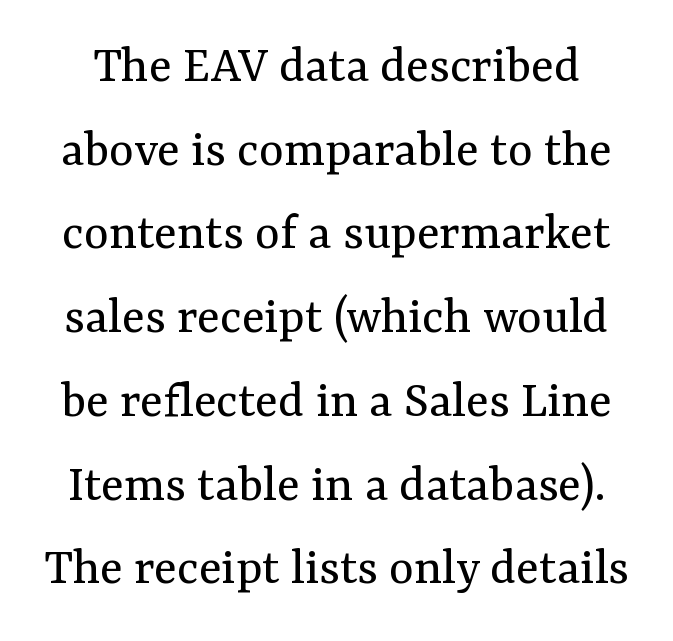
Honestly, the letter spacing is just normal — you wouldn't notice it. Each letter keeps its own natural width here, so spacing adapts to shape. Clear beneath every line of the passage. The designer left line spacing at the default. Old-style or modern, the face here clearly has serifs. The axis of the letterforms is exactly vertical.
